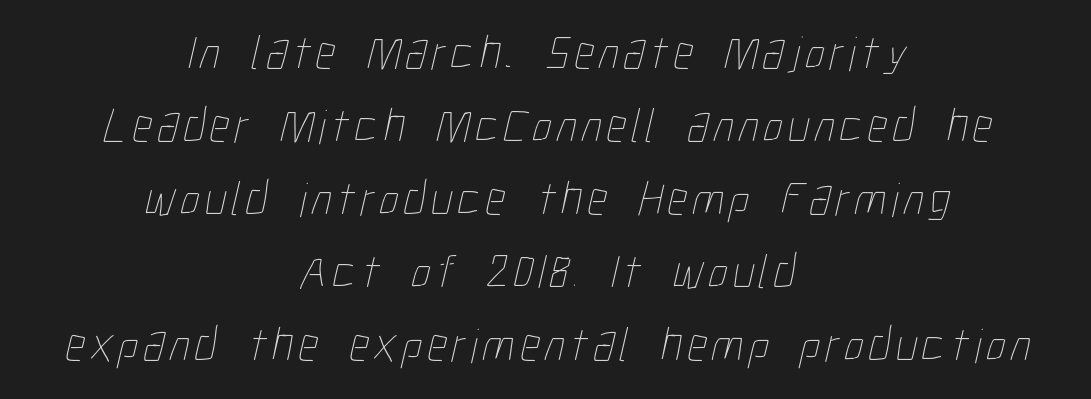
{"bold": "no", "weight": "thin", "width": "condensed", "stroke_contrast": "low", "x_height": "medium", "monospaced": "no", "underline": "no", "align": "center", "line_spacing": "normal", "line_spacing_ratio": 1.49, "glyph_px": 49}
